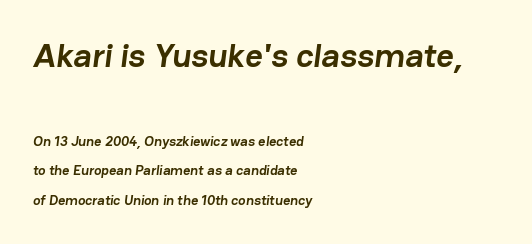
{"serif": "no", "bold": "yes", "weight": "semibold", "width": "normal", "stroke_contrast": "low", "x_height": "medium", "monospaced": "no", "underline": "no", "align": "left", "line_spacing": "loose", "line_spacing_ratio": 2.11, "letter_spacing": "normal", "letter_spacing_em": 0.0, "larger_block": "first", "size_ratio": 2.43, "glyph_px": 34}
